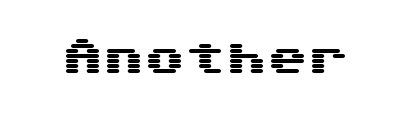
{"serif": "no", "italic": "no", "width": "wide", "stroke_contrast": "medium", "x_height": "medium", "underline": "no", "letter_spacing": "normal", "letter_spacing_em": 0.0, "glyph_px": 41}
